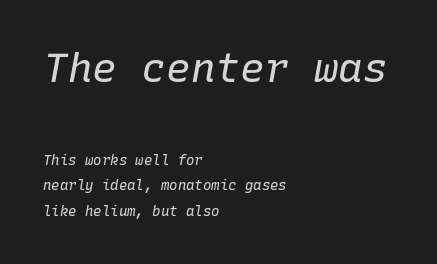
Does extra space separate the letters? No, they use regular spacing. The typeface has the unassuming heft of standard copy or less. The designer gave the opening block more size than the closing block. The typesetter chose a ragged-right arrangement here.
